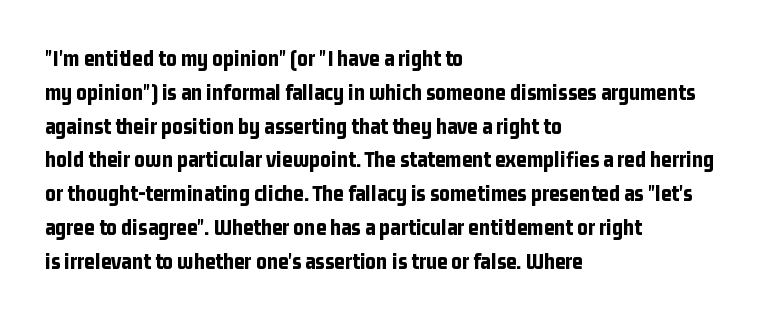
{"italic": "no", "bold": "yes", "underline": "no", "align": "left", "line_spacing": "normal", "line_spacing_ratio": 1.47, "letter_spacing": "normal", "letter_spacing_em": 0.0, "glyph_px": 23}
